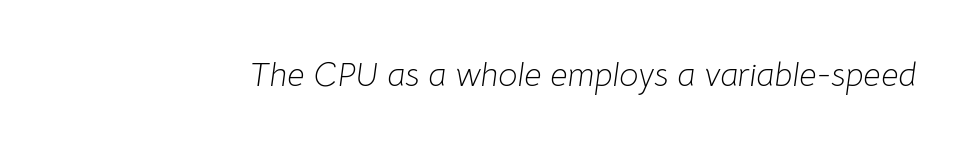
The weight tops out at a normal text grade. Inter-character spacing is left at the font's built-in metrics. The rendering uses natural spacing where letterforms have individual widths. The glyphs are unaccompanied by any horizontal stroke below them. The specimen reads as italic at a glance.
